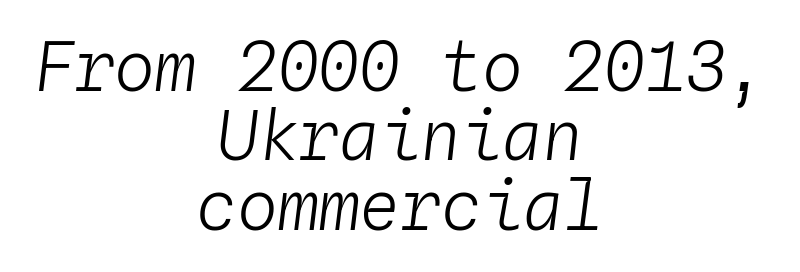
The specimen reads as italic at a glance. A clean baseline with only descenders dipping below it. How would I describe the line gaps? Narrow and economical. Neither beginnings nor endings align; midpoints do. The rendering uses typewriter-style spacing with identical character cells.
